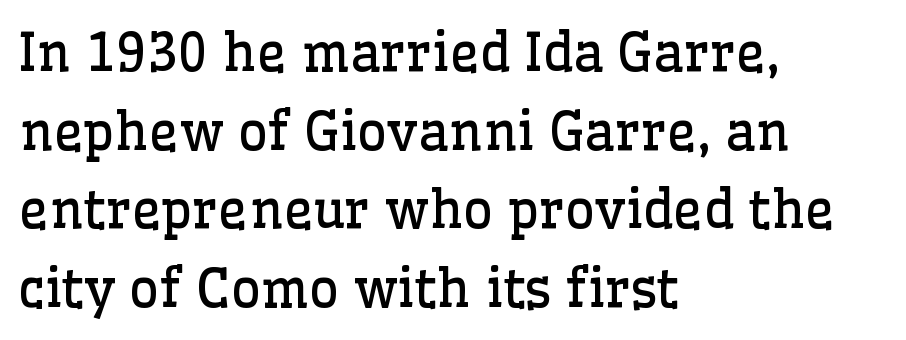
{"serif": "yes", "italic": "no", "bold": "no", "weight": "regular", "width": "normal", "stroke_contrast": "low", "x_height": "medium", "monospaced": "no", "underline": "no", "align": "left", "line_spacing": "normal", "line_spacing_ratio": 1.51, "letter_spacing": "normal", "letter_spacing_em": 0.0, "glyph_px": 52}
